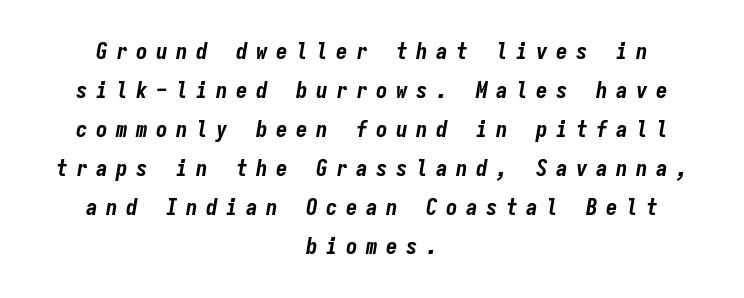
Q: Is the text bold? A: Yes.
Q: Is the text italic (slanted)? A: Yes, it leans right by about 9 degrees.
Q: Is the text underlined? A: No.
Q: How is the paragraph aligned? A: Centered.
Q: Is the spacing between letters normal or unusually wide? A: Unusually wide.
Q: Is the spacing between lines tight, normal or loose? A: Normal.
